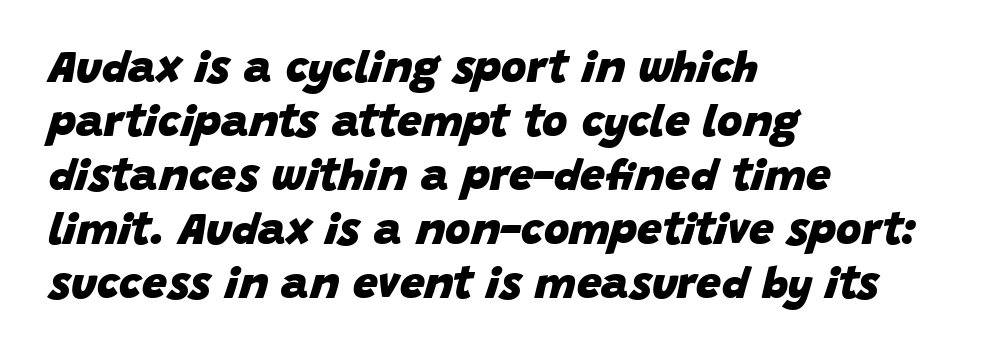
Descenders hang freely into open space. Every letter is thick-stroked: bold, no question. The rendering uses natural spacing where letterforms have individual widths. Characters are canted at an angle relative to the baseline's perpendicular.
